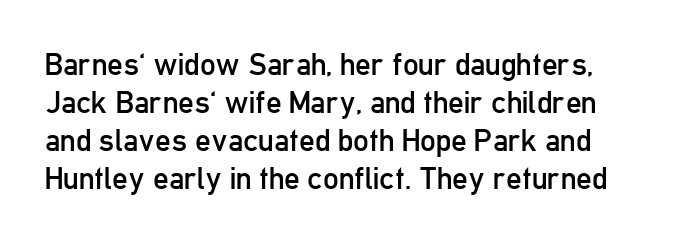
Summary of weight: not heavy and not bold. Note the varied advance widths — an 'i' is clearly narrower than an 'm'. There is no visible air inserted between adjacent glyphs. The passage shown is typeset with a sans-serif family. Quick note: underline off.
